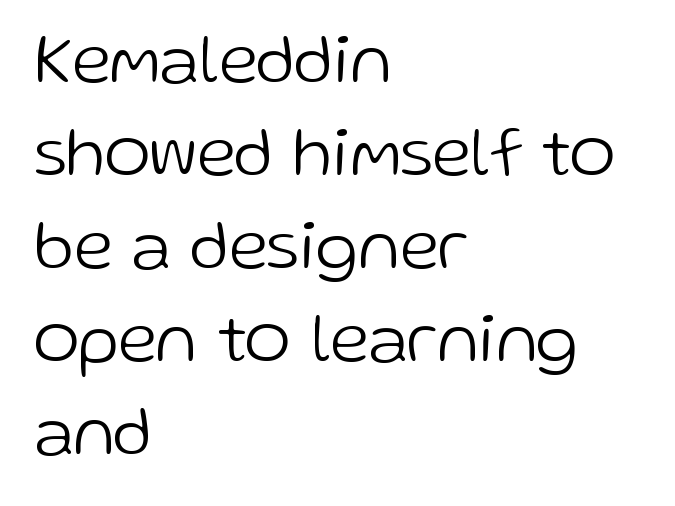
The setting favours the left margin, as ordinary paragraphs usually do. On a weight scale, this lands at 450 or below. Honestly, there is no underline to notice here at all. Each letter keeps its own natural width here, so spacing adapts to shape. The lettering holds an erect, upright posture throughout. Notice how descenders clear the ascenders below comfortably — that's standard leading.
